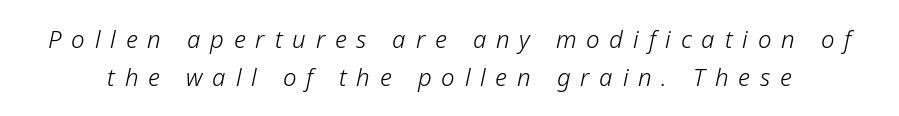
Q: Is the text bold? A: No.
Q: Is the text italic (slanted)? A: Yes, it leans right by about 12 degrees.
Q: Is the text underlined? A: No.
Q: Is the spacing between letters normal or unusually wide? A: Unusually wide.
Q: Is the spacing between lines tight, normal or loose? A: Normal.
